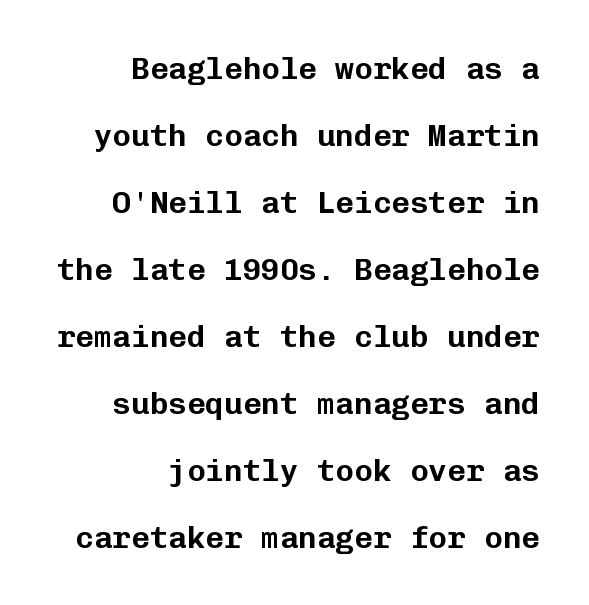
{"serif": "no", "italic": "no", "width": "normal", "stroke_contrast": "low", "x_height": "medium", "monospaced": "yes", "underline": "no", "align": "right", "line_spacing": "loose", "line_spacing_ratio": 2.16, "letter_spacing": "normal", "letter_spacing_em": 0.0, "glyph_px": 31}
